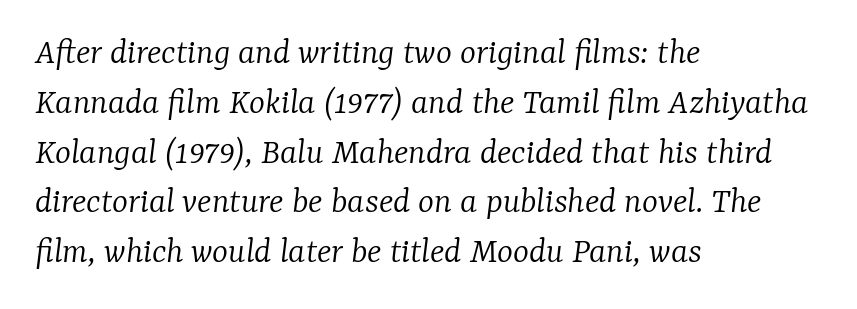
Q: Is the text bold? A: No.
Q: Is the text italic (slanted)? A: Yes, it leans right by about 7 degrees.
Q: Is the typeface a serif or a sans-serif typeface? A: Serif.
Q: Is the text underlined? A: No.
Q: How is the paragraph aligned? A: Left-aligned.
Q: Is the spacing between letters normal or unusually wide? A: Normal.
Q: Is the spacing between lines tight, normal or loose? A: Normal.
Q: Width (condensed, normal, or wide)? A: Normal.
Q: Stroke contrast? A: Low.
Q: x-height? A: Medium.
Q: Monospaced? A: No.
